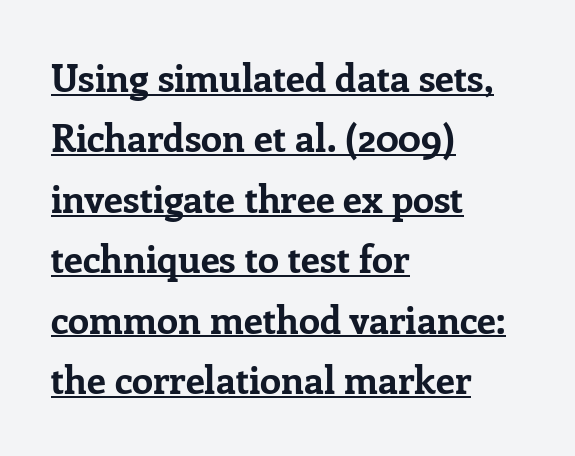
{"serif": "yes", "italic": "no", "bold": "yes", "weight": "bold", "width": "normal", "stroke_contrast": "low", "x_height": "medium", "monospaced": "no", "underline": "yes", "align": "left", "line_spacing": "normal", "line_spacing_ratio": 1.59, "letter_spacing": "normal", "letter_spacing_em": 0.0, "glyph_px": 38}
